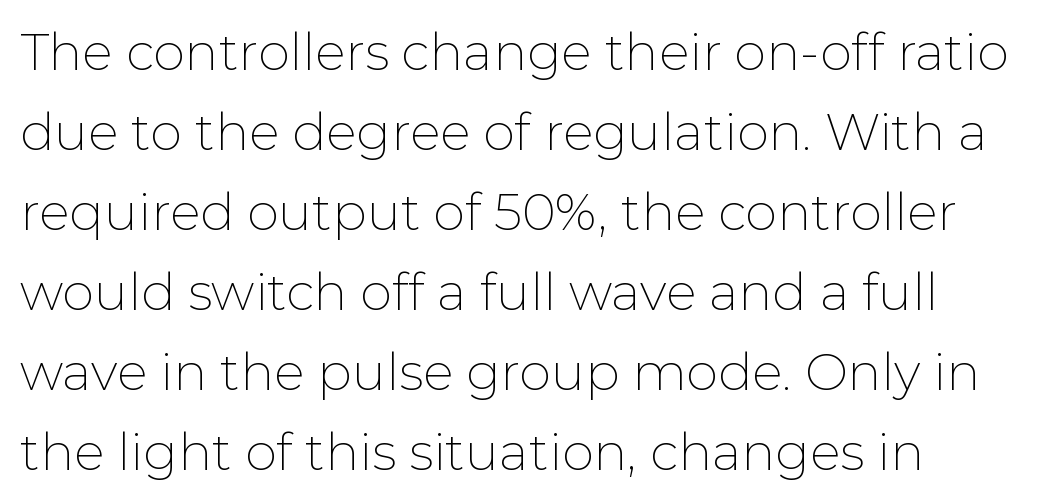
Q: Is the text bold? A: No.
Q: Is the text italic (slanted)? A: No, it is upright.
Q: Is the typeface a serif or a sans-serif typeface? A: Sans-serif.
Q: Is the text underlined? A: No.
Q: Is the spacing between letters normal or unusually wide? A: Normal.
Q: Is the spacing between lines tight, normal or loose? A: Normal.
Q: Width (condensed, normal, or wide)? A: Normal.
Q: Stroke contrast? A: Low.
Q: x-height? A: Medium.
Q: Monospaced? A: No.
